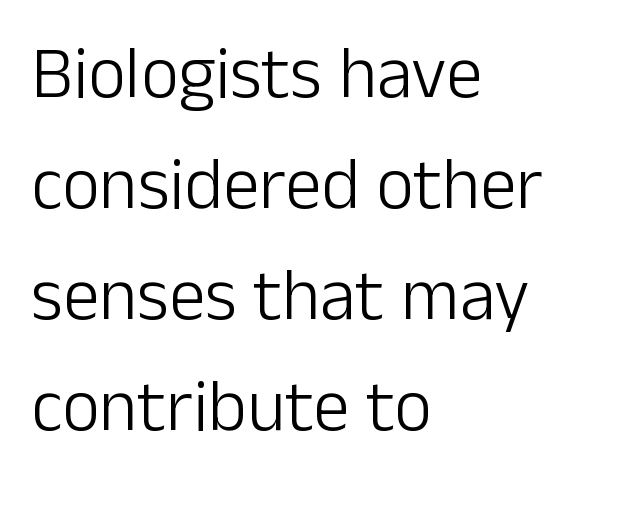
Baseline-to-baseline distance is the conventional proportion of letter height. Each stroke keeps to a modest, everyday thickness or less. Italic? Not at all — the glyphs are vertical. The letters advance in unequal steps, a hallmark of proportional type. A student would call this left alignment; a typographer would say flush left, rag right.
